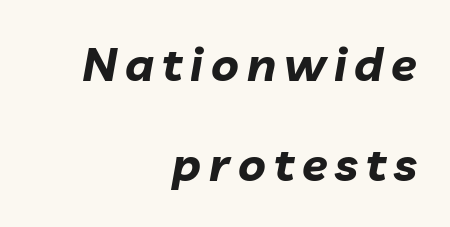
Q: Is the text bold? A: Yes.
Q: Is the text italic (slanted)? A: Yes, it leans right by about 10 degrees.
Q: Is the text underlined? A: No.
Q: How is the paragraph aligned? A: Right-aligned.
Q: Is the spacing between lines tight, normal or loose? A: Loose.
Q: Width (condensed, normal, or wide)? A: Normal.
Q: Stroke contrast? A: Low.
Q: x-height? A: Medium.
Q: Monospaced? A: No.
